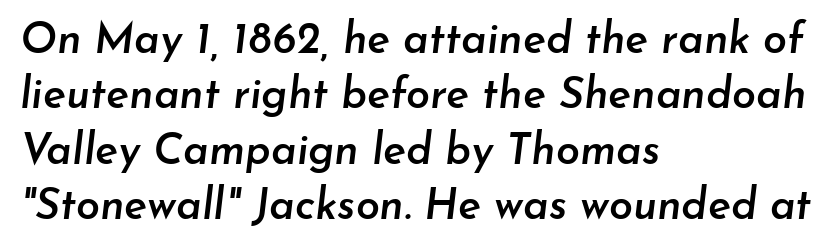
Quick note: italic. This rendering features lettering with no underline. Looks like regular typesetting: each glyph gets only the width it needs. Short note: letters normally spaced. The paragraph has a hard left edge and a soft right edge.
